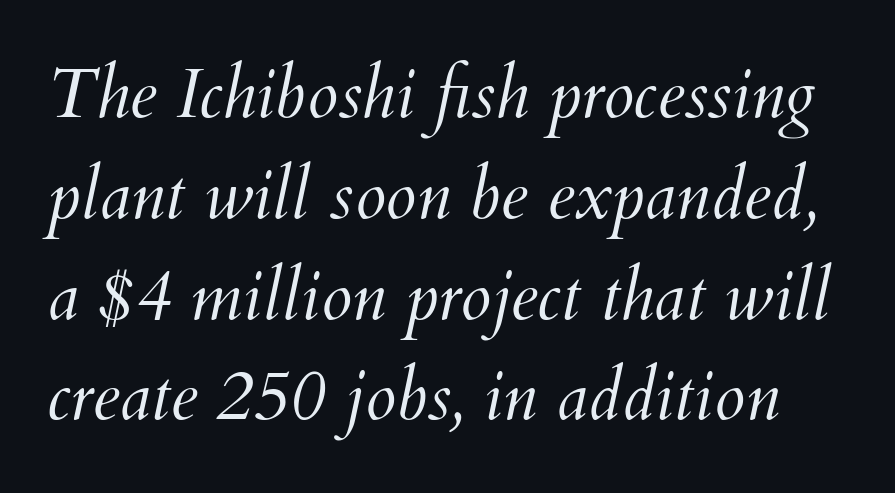
Q: Is the text bold? A: No.
Q: Is the text italic (slanted)? A: Yes, it leans right by about 12 degrees.
Q: Is the text underlined? A: No.
Q: Is the spacing between letters normal or unusually wide? A: Normal.
Q: Is the spacing between lines tight, normal or loose? A: Normal.
Q: Width (condensed, normal, or wide)? A: Normal.
Q: Stroke contrast? A: Medium.
Q: x-height? A: Small.
Q: Monospaced? A: No.
